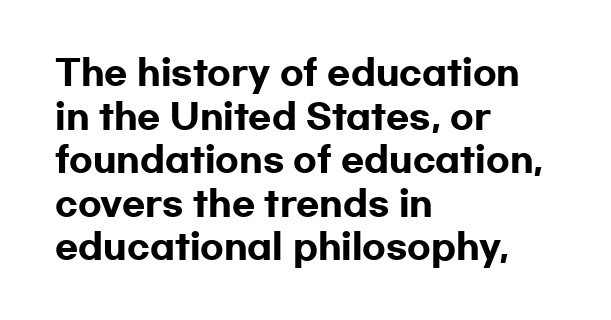
The image shows 34 px heavy, wide sans-serif type, upright; set left-aligned, normal line spacing (1.28x), normal letter spacing, not underlined; low stroke contrast and a medium x-height.
